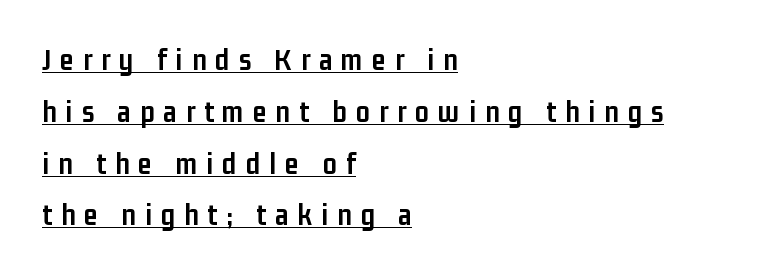
{"serif": "no", "italic": "no", "bold": "yes", "weight": "semibold", "width": "condensed", "stroke_contrast": "low", "x_height": "medium", "monospaced": "no", "underline": "yes", "align": "left", "line_spacing": "normal", "line_spacing_ratio": 1.67, "letter_spacing": "wide", "letter_spacing_em": 0.29, "glyph_px": 31}
